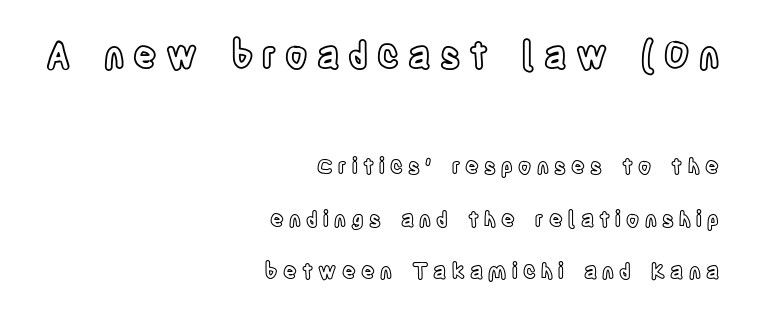
Does the bottom block carry the larger type? No, the top block does. This sample is right-justified, so line beginnings fall wherever the words allow. The letters advance in unequal steps, a hallmark of proportional type. This block would shrink considerably if given ordinary leading; it's expanded now. Designer's note — italics off, roman on. No word sits above an underline.
